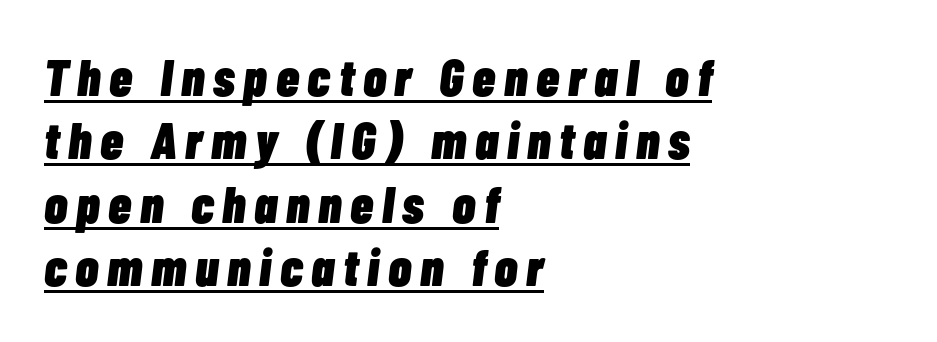
{"italic": "yes", "lean": "right", "slant_degrees": 7, "bold": "yes", "weight": "heavy", "width": "condensed", "stroke_contrast": "low", "x_height": "medium", "monospaced": "no", "underline": "yes", "align": "left", "line_spacing_ratio": 1.22, "glyph_px": 52}
